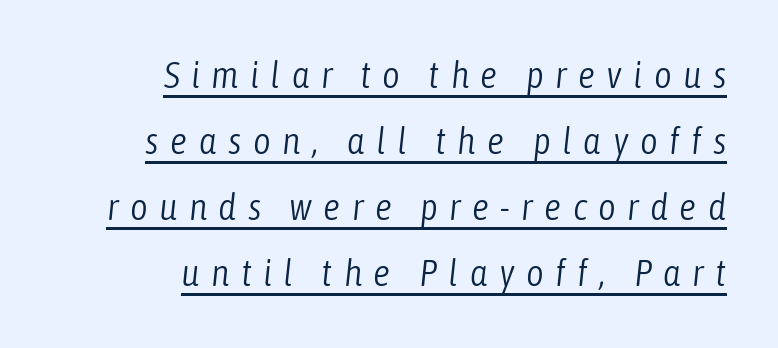
The image shows 38 px light, condensed type, italic (leaning right); set right-aligned, line spacing 1.74x, unusually wide letter spacing (+0.3 em), underlined; low stroke contrast and a medium x-height.
